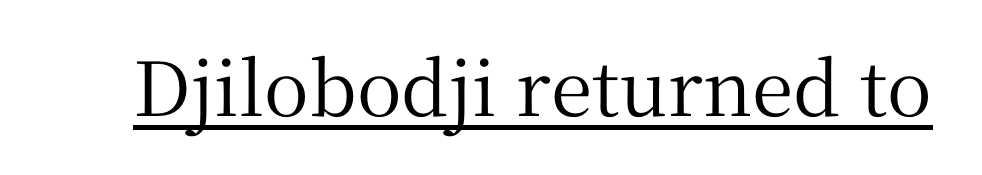
The font family rendered here belongs to the serif group. This sample has the flowing, uneven cadence of proportional lettering. Every word sits above its own underline. Ascenders rise straight up at ninety degrees. Spacing between characters is what you'd get straight out of the box.
